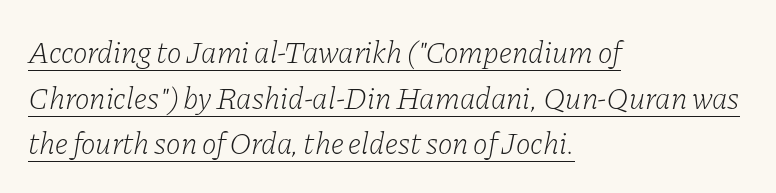
Q: Is the text bold? A: No.
Q: Is the text italic (slanted)? A: Yes, it leans right by about 11 degrees.
Q: Is the typeface a serif or a sans-serif typeface? A: Serif.
Q: Is the text underlined? A: Yes.
Q: How is the paragraph aligned? A: Left-aligned.
Q: Is the spacing between letters normal or unusually wide? A: Normal.
Q: Is the spacing between lines tight, normal or loose? A: Normal.
Q: Width (condensed, normal, or wide)? A: Normal.
Q: Stroke contrast? A: Low.
Q: x-height? A: Medium.
Q: Monospaced? A: No.
